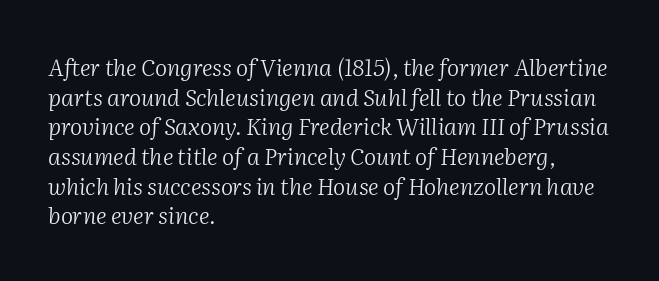
The passage shown stacks its lines at a standard gap. Has an underline been added? It has not. Designer's note — italics engaged. The strokes carry an ordinary text weight at most.
